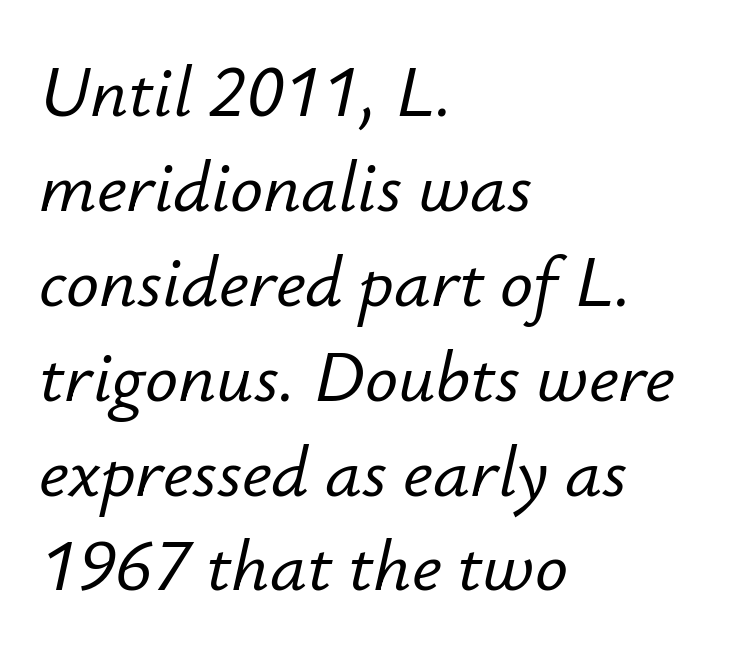
{"italic": "yes", "lean": "right", "slant_degrees": 12, "width": "normal", "stroke_contrast": "low", "x_height": "small", "monospaced": "no", "underline": "no", "align": "left", "line_spacing": "normal", "line_spacing_ratio": 1.3, "letter_spacing": "normal", "letter_spacing_em": 0.0, "glyph_px": 73}
